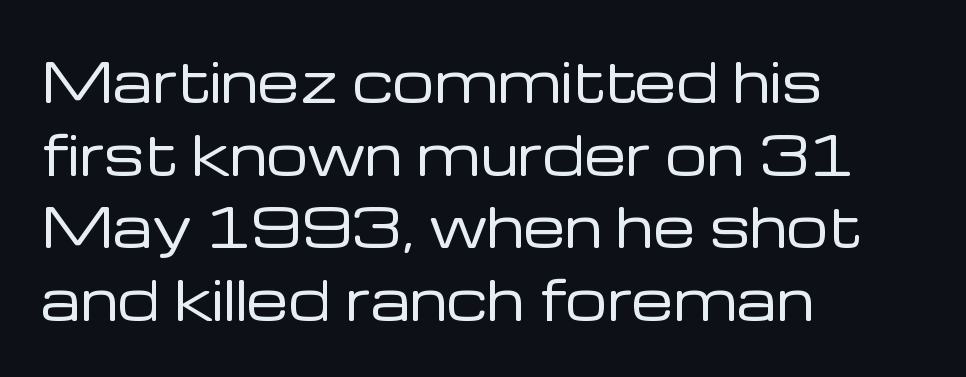
Q: Is the text bold? A: No.
Q: Is the text italic (slanted)? A: No, it is upright.
Q: Is the typeface a serif or a sans-serif typeface? A: Sans-serif.
Q: Is the text underlined? A: No.
Q: How is the paragraph aligned? A: Left-aligned.
Q: Is the spacing between letters normal or unusually wide? A: Normal.
Q: Is the spacing between lines tight, normal or loose? A: Normal.
Q: Width (condensed, normal, or wide)? A: Normal.
Q: Stroke contrast? A: Low.
Q: x-height? A: Medium.
Q: Monospaced? A: No.
